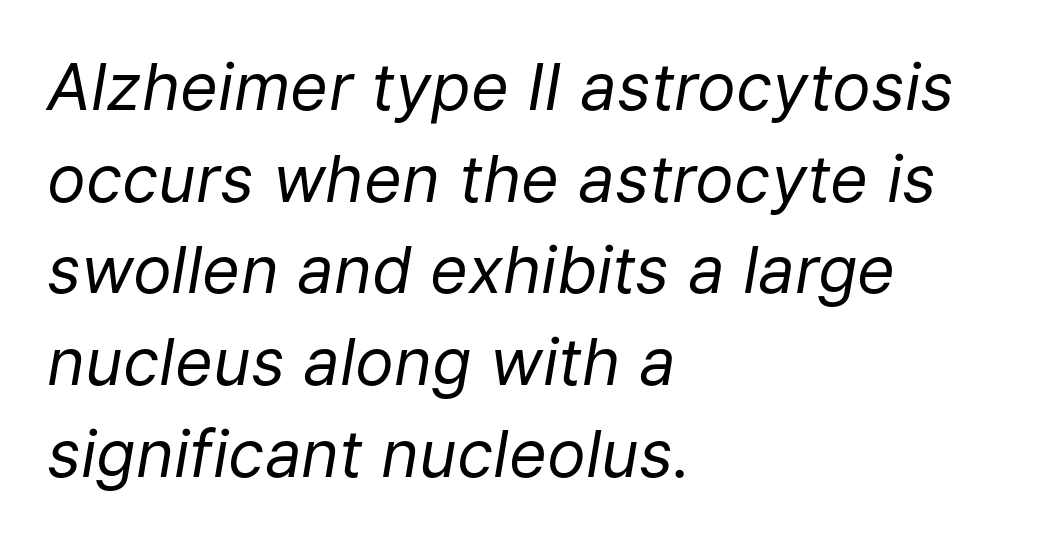
Q: Is the text bold? A: No.
Q: Is the text italic (slanted)? A: Yes, it leans right by about 9 degrees.
Q: Is the text underlined? A: No.
Q: How is the paragraph aligned? A: Left-aligned.
Q: Is the spacing between letters normal or unusually wide? A: Normal.
Q: Is the spacing between lines tight, normal or loose? A: Normal.
Q: Width (condensed, normal, or wide)? A: Normal.
Q: Stroke contrast? A: Low.
Q: x-height? A: Medium.
Q: Monospaced? A: No.
